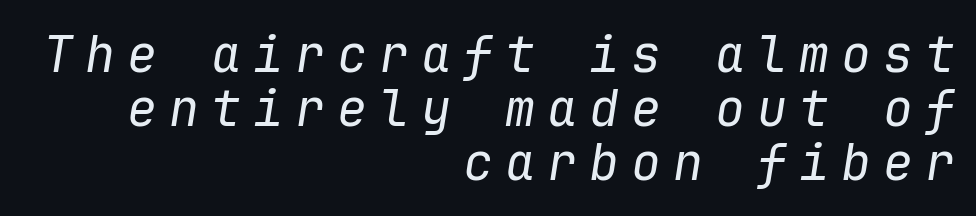
{"italic": "yes", "lean": "right", "slant_degrees": 9, "bold": "no", "weight": "regular", "width": "normal", "stroke_contrast": "low", "x_height": "medium", "monospaced": "yes", "underline": "no", "align": "right", "line_spacing": "tight", "line_spacing_ratio": 1.08, "letter_spacing": "wide", "letter_spacing_em": 0.24, "glyph_px": 50}
